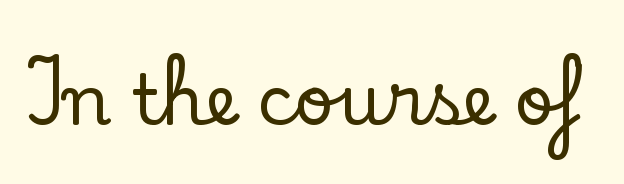
Q: Is the text italic (slanted)? A: No, it is upright.
Q: Is the typeface a serif or a sans-serif typeface? A: Serif.
Q: Is the text underlined? A: No.
Q: Is the spacing between letters normal or unusually wide? A: Normal.
Q: Width (condensed, normal, or wide)? A: Normal.
Q: Stroke contrast? A: Low.
Q: x-height? A: Small.
Q: Monospaced? A: No.
